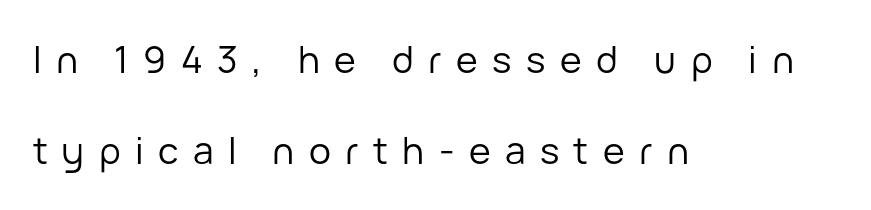
The image shows 37 px regular-weight sans-serif type, upright; set left-aligned, loose line spacing (2.47x), unusually wide letter spacing (+0.39 em), not underlined; low stroke contrast and a medium x-height.
